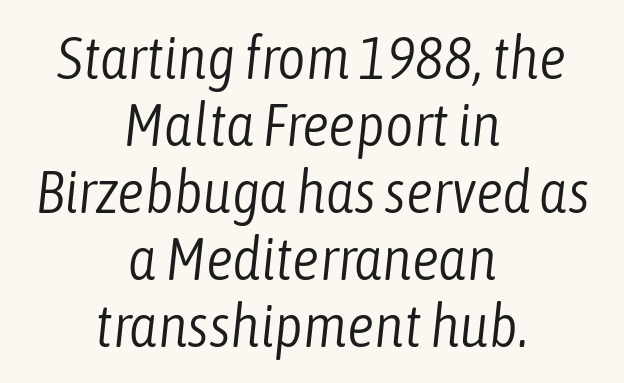
The typeface has the unassuming heft of standard copy or less. Characters follow at the spacing the type designer built in. Successive baselines arrive quickly, one right under another. The strip under each line holds only bare page.
